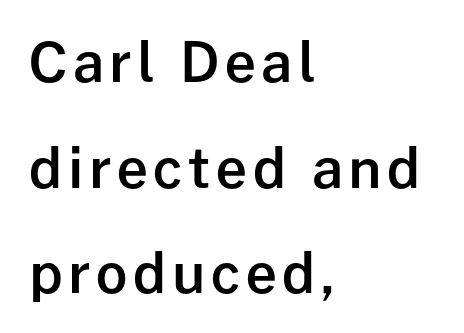
The image shows 55 px semibold sans-serif type, upright; set left-aligned, loose line spacing (1.92x), not underlined; low stroke contrast and a medium x-height.
